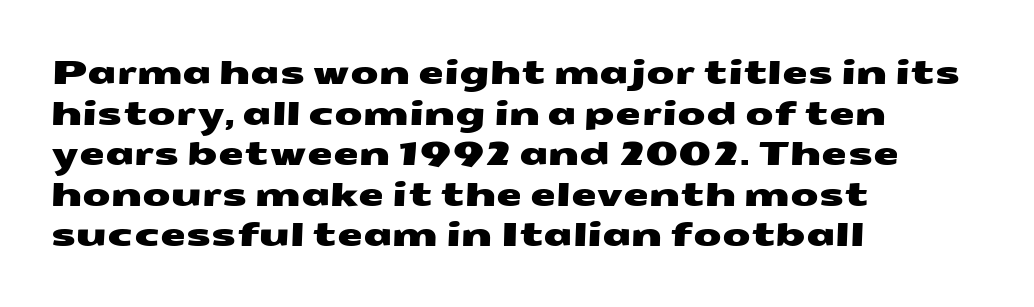
The image shows 33 px wide sans-serif type; set left-aligned, line spacing 1.23x, normal letter spacing, not underlined; medium stroke contrast and a medium x-height.
